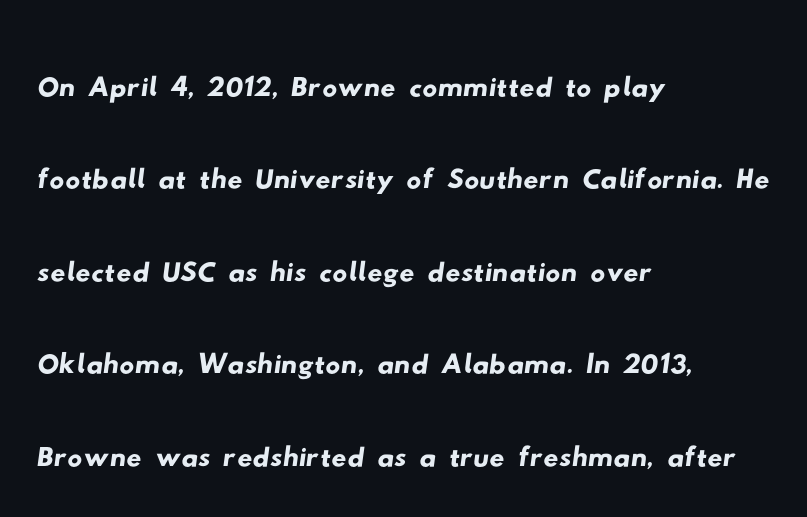
{"serif": "no", "width": "wide", "stroke_contrast": "low", "x_height": "small", "monospaced": "no", "underline": "no", "align": "left", "line_spacing": "normal", "line_spacing_ratio": 1.25, "letter_spacing": "normal", "letter_spacing_em": 0.0, "glyph_px": 74}
